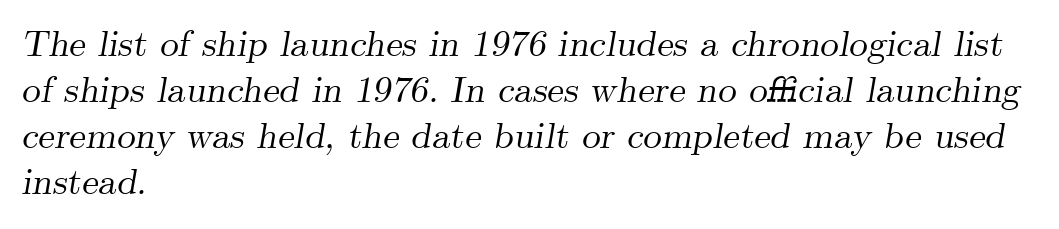
Q: Is the text italic (slanted)? A: Yes, it leans right by about 9 degrees.
Q: Is the typeface a serif or a sans-serif typeface? A: Serif.
Q: Is the text underlined? A: No.
Q: How is the paragraph aligned? A: Left-aligned.
Q: Is the spacing between letters normal or unusually wide? A: Normal.
Q: Width (condensed, normal, or wide)? A: Normal.
Q: Stroke contrast? A: Medium.
Q: x-height? A: Small.
Q: Monospaced? A: No.
